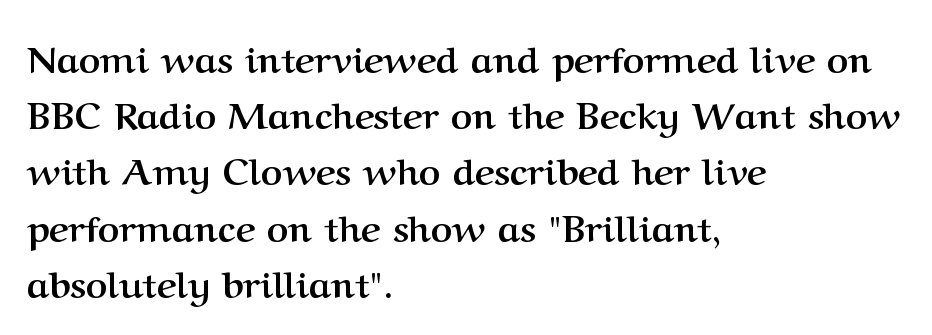
The image shows 37 px semibold serif type, upright; set left-aligned, normal line spacing (1.52x), normal letter spacing, not underlined; medium stroke contrast and a medium x-height.
